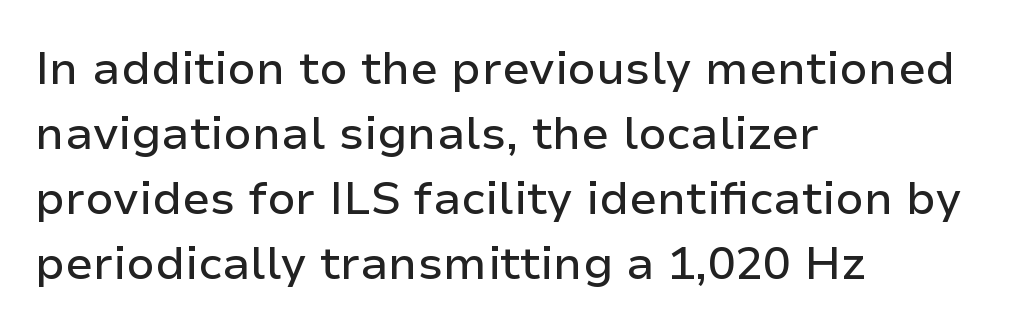
{"serif": "no", "italic": "no", "width": "normal", "stroke_contrast": "low", "x_height": "medium", "monospaced": "no", "underline": "no", "align": "left", "line_spacing": "normal", "line_spacing_ratio": 1.41, "letter_spacing": "normal", "letter_spacing_em": 0.0, "glyph_px": 46}
